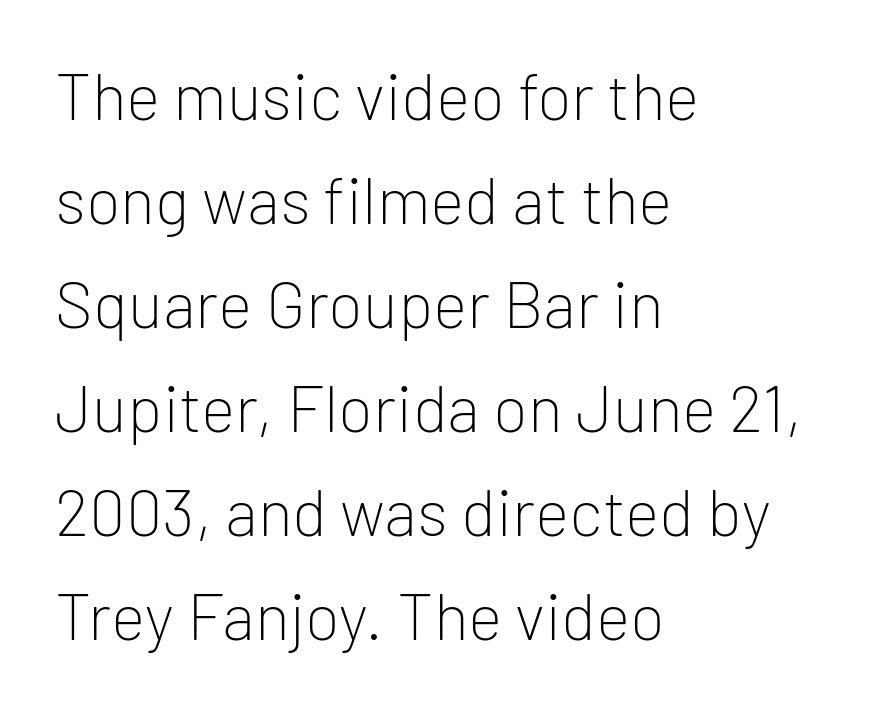
The image shows 65 px light sans-serif type, upright; set left-aligned, normal line spacing (1.6x), normal letter spacing, not underlined; low stroke contrast and a medium x-height.
